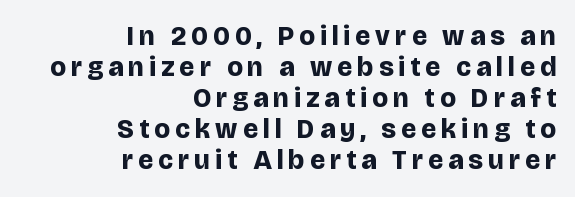
Q: Is the text bold? A: Yes.
Q: Is the text italic (slanted)? A: No, it is upright.
Q: Is the text underlined? A: No.
Q: How is the paragraph aligned? A: Right-aligned.
Q: Is the spacing between lines tight, normal or loose? A: Tight.
